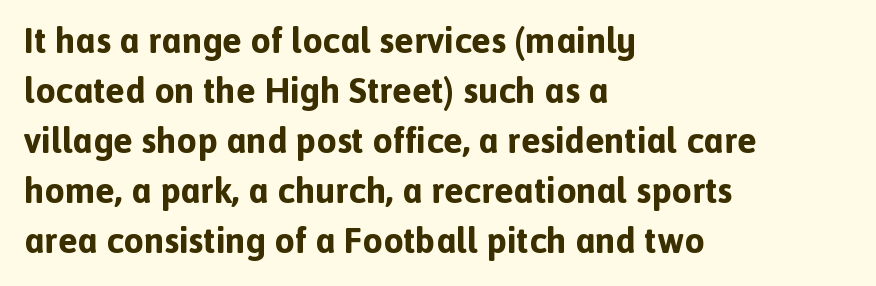
This is heavy type, rendered in bold. This is sans-serif lettering, the kind often seen on screens and signage. These lines were composed using upright roman letters. How would I describe the line gaps? Plain and ordinary.
